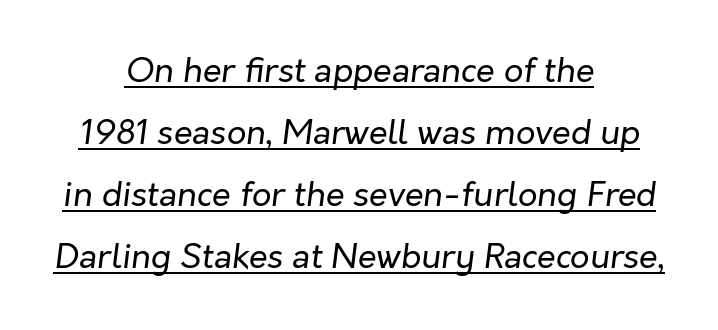
{"italic": "yes", "lean": "right", "slant_degrees": 7, "bold": "no", "weight": "regular", "width": "normal", "stroke_contrast": "low", "x_height": "medium", "monospaced": "no", "underline": "yes", "align": "center", "line_spacing_ratio": 1.82, "letter_spacing": "normal", "letter_spacing_em": 0.0, "glyph_px": 34}
